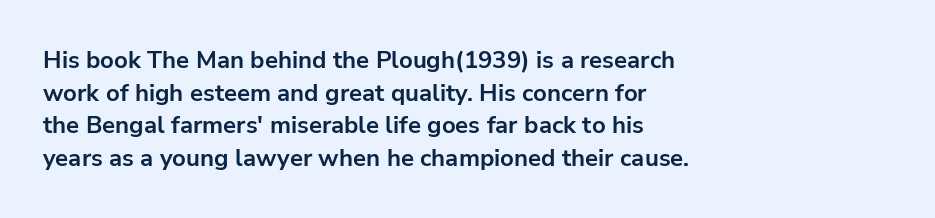
The image shows 24 px bold type, upright; set left-aligned, normal line spacing (1.36x), normal letter spacing, not underlined.
